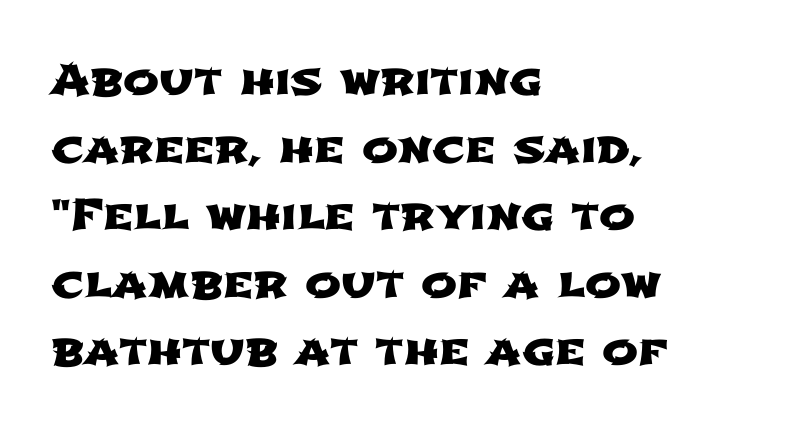
The glyphs in this specimen are sans serif. Reading down the column, the eye jumps a familiar distance to each next line. Here the designer chose a conventional face with non-uniform glyph widths. The type is set solid horizontally, with unmodified tracking. In CSS terms this would be text-align: left. Underline: absent.
